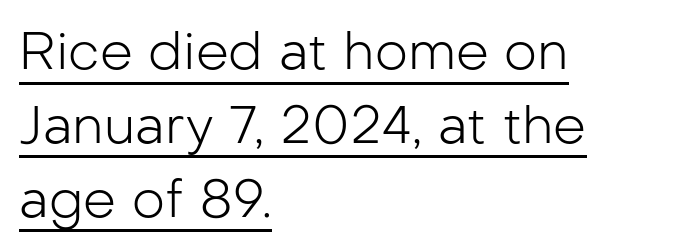
{"serif": "no", "italic": "no", "bold": "no", "weight": "light", "width": "normal", "stroke_contrast": "low", "x_height": "medium", "monospaced": "no", "underline": "yes", "align": "left", "line_spacing": "normal", "line_spacing_ratio": 1.42, "letter_spacing": "normal", "letter_spacing_em": 0.0, "glyph_px": 52}
